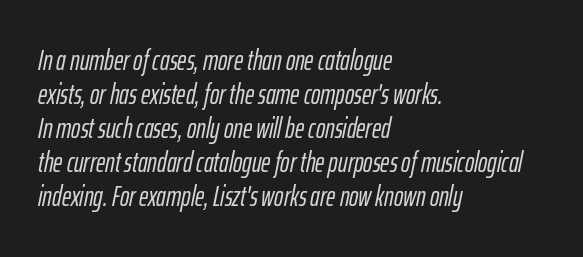
Anything drawn beneath the words? Only blank space. Characters are canted at an angle relative to the baseline's perpendicular. You could call the tracking neutral — neither tight nor loose. All the whitespace from short lines collects on the right. The face used here is proportionally spaced, like ordinary book or web type.
